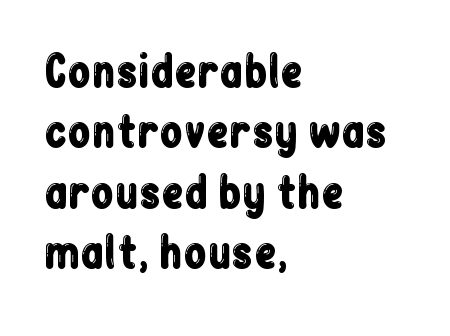
The image shows 42 px condensed sans-serif type, upright; set left-aligned, normal line spacing (1.44x), normal letter spacing, not underlined; low stroke contrast and a medium x-height.
